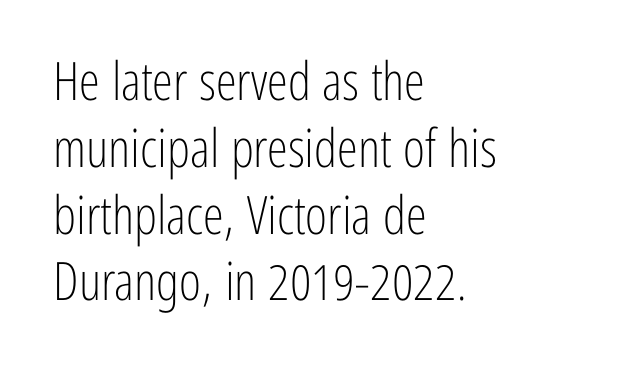
{"serif": "no", "italic": "no", "bold": "no", "weight": "light", "width": "condensed", "stroke_contrast": "low", "x_height": "medium", "monospaced": "no", "underline": "no", "align": "left", "line_spacing": "normal", "line_spacing_ratio": 1.26, "letter_spacing": "normal", "letter_spacing_em": 0.0, "glyph_px": 53}
